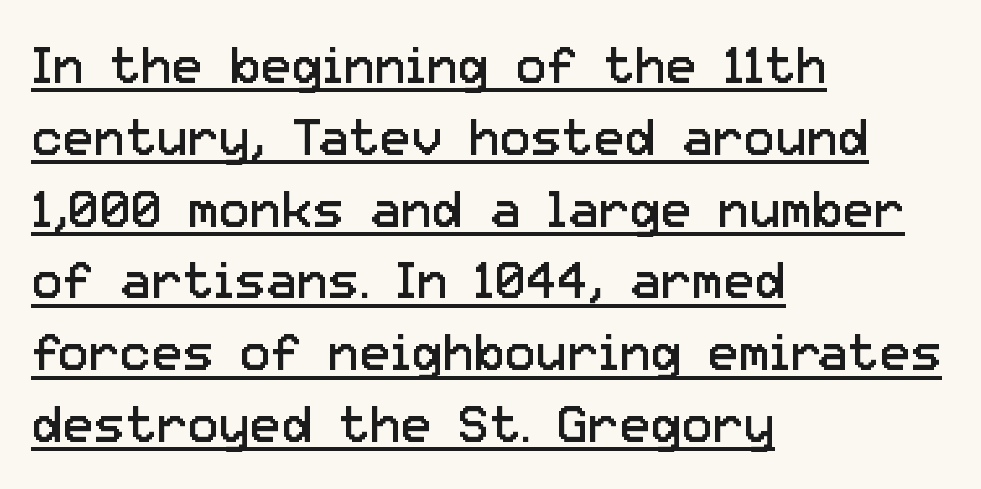
Q: Is the text bold? A: No.
Q: Is the text italic (slanted)? A: No, it is upright.
Q: Is the typeface a serif or a sans-serif typeface? A: Sans-serif.
Q: Is the text underlined? A: Yes.
Q: How is the paragraph aligned? A: Left-aligned.
Q: Is the spacing between letters normal or unusually wide? A: Normal.
Q: Is the spacing between lines tight, normal or loose? A: Normal.
Q: Width (condensed, normal, or wide)? A: Normal.
Q: Stroke contrast? A: Low.
Q: x-height? A: Medium.
Q: Monospaced? A: No.
